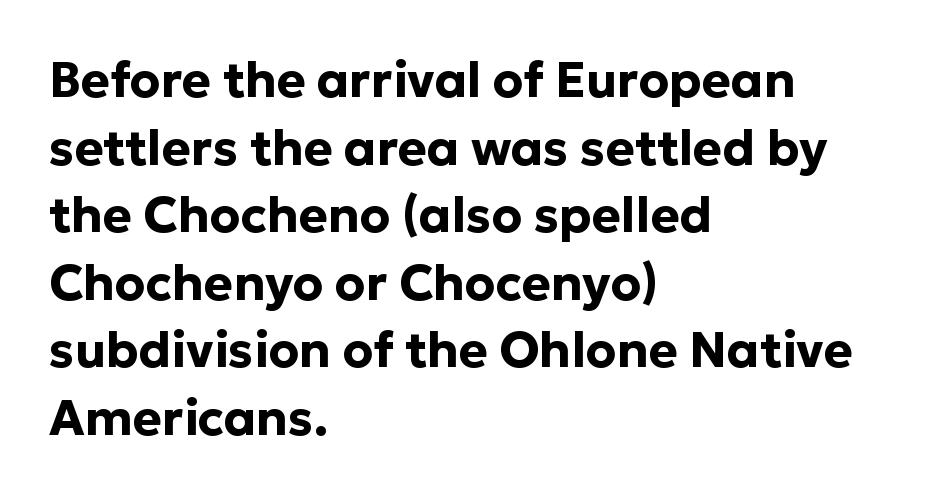
Only glyphs here, with clear space below each row. A typesetter would label this face a sans. This sample uses an upright cut, with every glyph sitting square on the baseline. Inter-character spacing is left at the font's built-in metrics.
